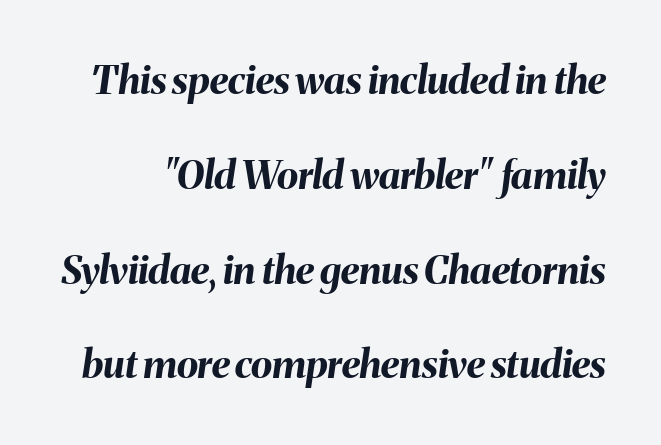
The letters sit at their default tracking, neither squeezed nor spread. Summary of vertical rhythm: relaxed, with wide interline spacing. The rendering uses natural spacing where letterforms have individual widths. The face used here has a pronounced slope to its letters. A bare baseline throughout the passage. Strong, thick strokes mark this as bold type.
